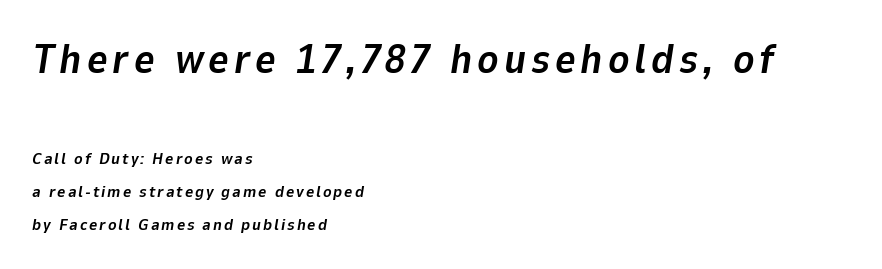
{"italic": "yes", "lean": "right", "slant_degrees": 9, "bold": "yes", "weight": "bold", "width": "normal", "stroke_contrast": "low", "x_height": "medium", "monospaced": "no", "underline": "no", "align": "left", "line_spacing": "loose", "line_spacing_ratio": 2.07, "larger_block": "first", "size_ratio": 2.5, "glyph_px": 40}
